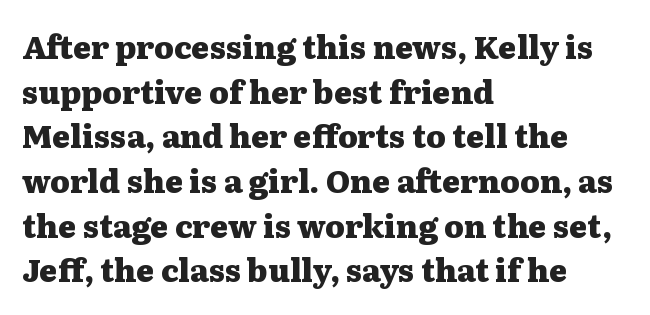
Letters rest on an invisible, unmarked baseline. Notice how the passage keeps a crisp vertical edge on the left only. Here the designer chose a conventional face with non-uniform glyph widths. The text was rendered using a seriffed face with decorative stroke endings.
